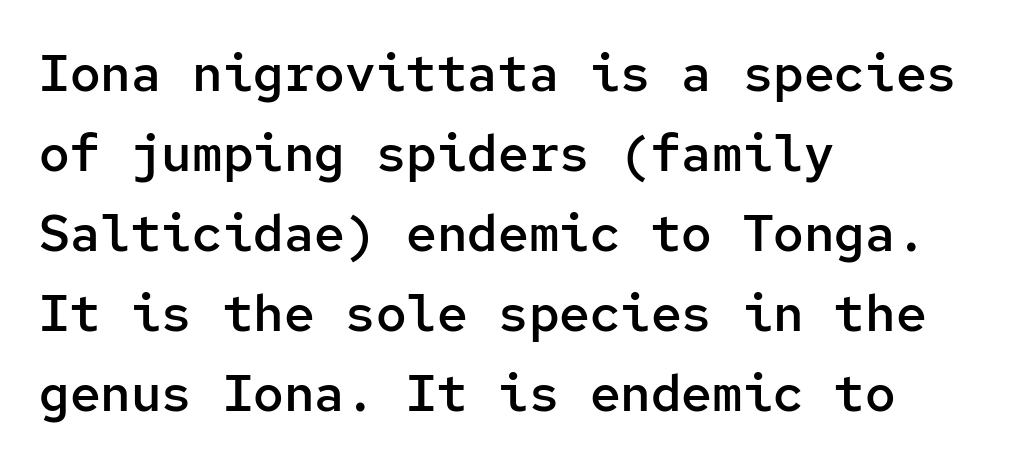
Q: Is the text bold? A: Semi-bold.
Q: Is the text italic (slanted)? A: No, it is upright.
Q: Is the typeface a serif or a sans-serif typeface? A: Sans-serif.
Q: Is the text underlined? A: No.
Q: How is the paragraph aligned? A: Left-aligned.
Q: Is the spacing between letters normal or unusually wide? A: Normal.
Q: Is the spacing between lines tight, normal or loose? A: Normal.
Q: Width (condensed, normal, or wide)? A: Normal.
Q: Stroke contrast? A: Low.
Q: x-height? A: Medium.
Q: Monospaced? A: Yes.
